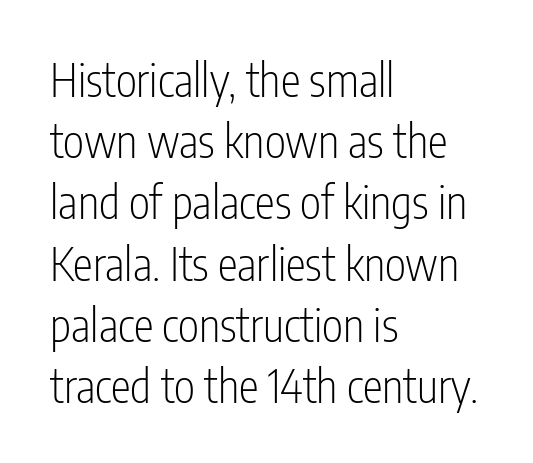
No letter is thick-stroked: the sample isn't bold. Is this a fixed-width face? No — the glyphs have proportional, varying widths. The tracking reads as untouched default to a designer's eye. These lines sit exactly where default settings would place them. The lettering holds an erect, upright posture throughout.
